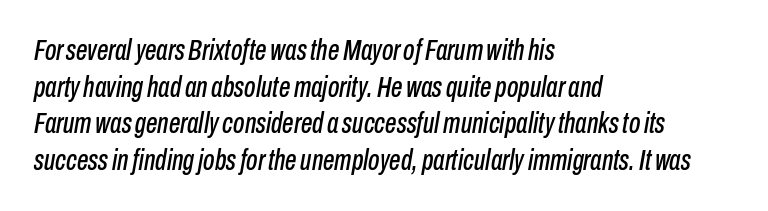
The image shows 29 px condensed type, italic (leaning right); set left-aligned, normal line spacing (1.26x), normal letter spacing, not underlined; low stroke contrast and a medium x-height.
